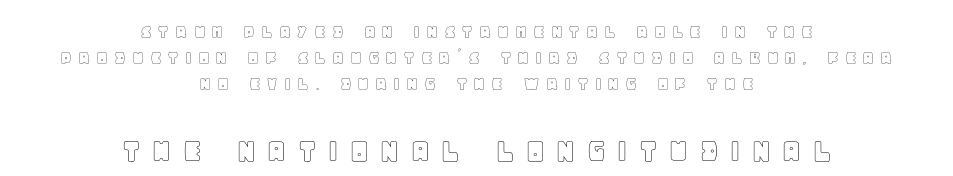
Q: Is the text italic (slanted)? A: No, it is upright.
Q: Is the text underlined? A: No.
Q: How is the paragraph aligned? A: Centered.
Q: Is the spacing between letters normal or unusually wide? A: Unusually wide.
Q: Is the spacing between lines tight, normal or loose? A: Normal.
Q: Which block of text is set in a larger size, the first (top) or the second (bottom)? A: The second (bottom) one.
Q: Width (condensed, normal, or wide)? A: Normal.
Q: x-height? A: Large.
Q: Monospaced? A: No.
